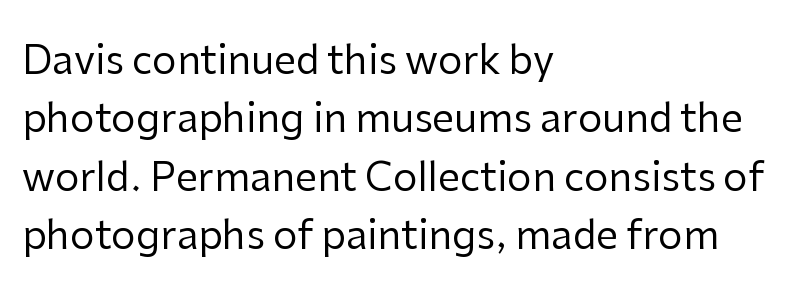
{"serif": "no", "italic": "no", "bold": "no", "weight": "regular", "width": "normal", "stroke_contrast": "low", "x_height": "medium", "monospaced": "no", "underline": "no", "align": "left", "line_spacing": "normal", "line_spacing_ratio": 1.5, "letter_spacing": "normal", "letter_spacing_em": 0.0, "glyph_px": 39}
